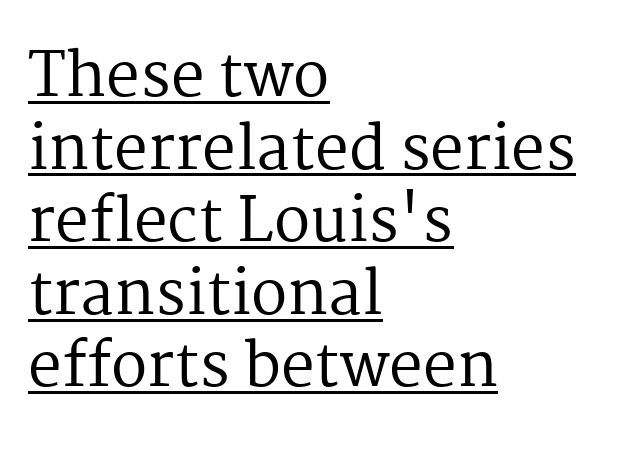
{"serif": "yes", "italic": "no", "bold": "no", "weight": "regular", "width": "normal", "stroke_contrast": "medium", "x_height": "medium", "monospaced": "no", "underline": "yes", "align": "left", "line_spacing_ratio": 1.21, "letter_spacing": "normal", "letter_spacing_em": 0.0, "glyph_px": 60}
